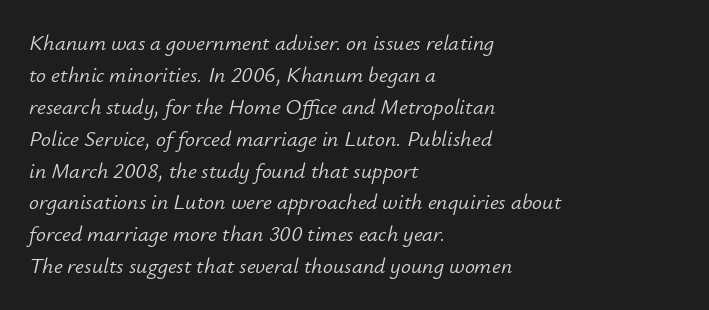
{"italic": "yes", "lean": "right", "slant_degrees": 12, "bold": "no", "underline": "no", "align": "left", "line_spacing": "normal", "line_spacing_ratio": 1.45, "letter_spacing": "normal", "letter_spacing_em": 0.0, "glyph_px": 22}
